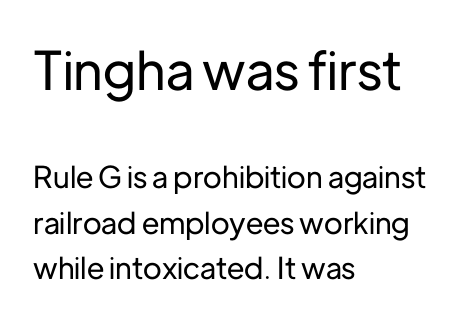
The letters stand upright; this is a roman face. The letters sit at their default tracking, neither squeezed nor spread. Rule under the text: the space is simply empty. These lines are rendered in a variable-pitch font.
